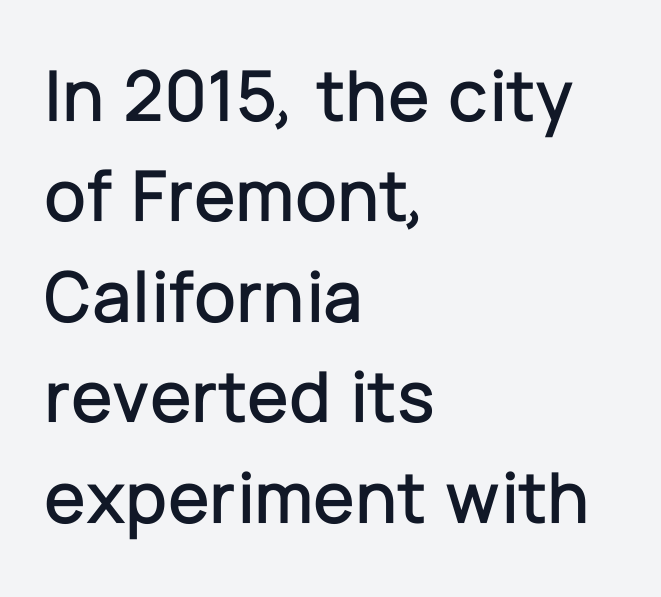
The image shows 75 px sans-serif type, upright; set left-aligned, normal line spacing (1.34x), normal letter spacing, not underlined; low stroke contrast and a medium x-height.
